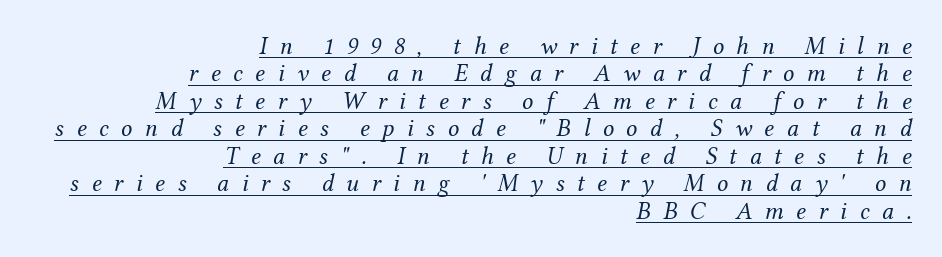
Q: Is the text bold? A: No.
Q: Is the text italic (slanted)? A: Yes, it leans right by about 12 degrees.
Q: Is the text underlined? A: Yes.
Q: How is the paragraph aligned? A: Right-aligned.
Q: Is the spacing between letters normal or unusually wide? A: Unusually wide.
Q: Is the spacing between lines tight, normal or loose? A: Tight.
